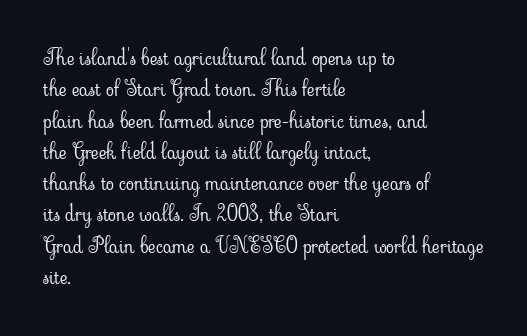
The image shows 21 px text type, upright; set left-aligned, normal line spacing (1.49x), normal letter spacing, not underlined.
